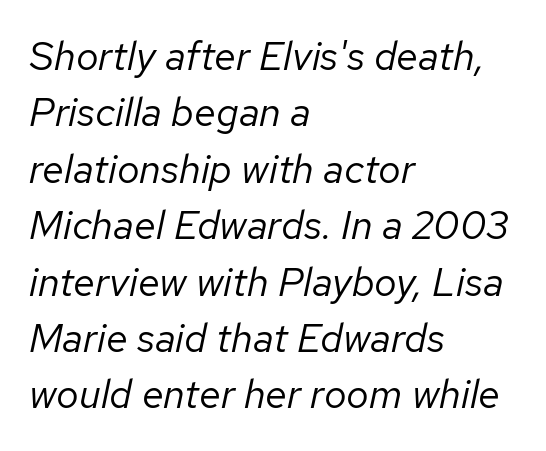
The image shows 40 px regular-weight type, italic (leaning right); set left-aligned, normal line spacing (1.41x), normal letter spacing, not underlined; low stroke contrast and a medium x-height.
